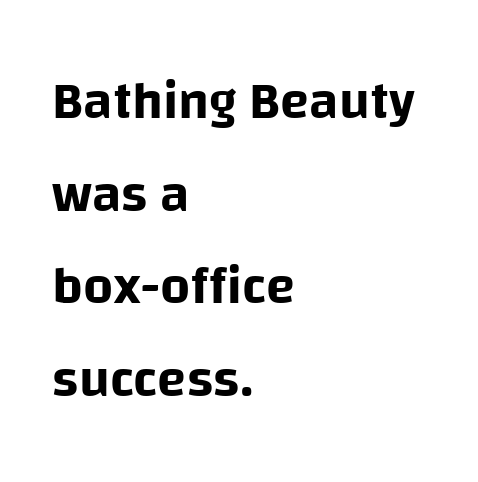
{"serif": "no", "italic": "no", "width": "normal", "stroke_contrast": "low", "x_height": "large", "monospaced": "no", "underline": "no", "align": "left", "line_spacing_ratio": 1.75, "letter_spacing": "normal", "letter_spacing_em": 0.0, "glyph_px": 53}
